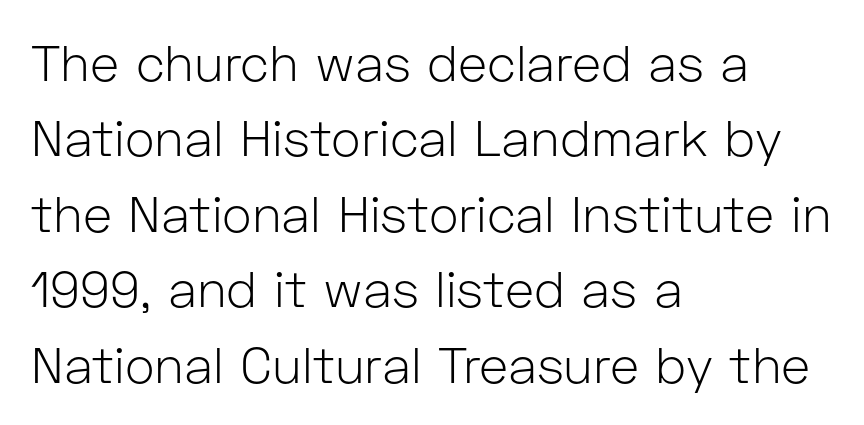
The image shows 50 px light sans-serif type, upright; set left-aligned, normal line spacing (1.51x), normal letter spacing, not underlined; low stroke contrast and a medium x-height.
